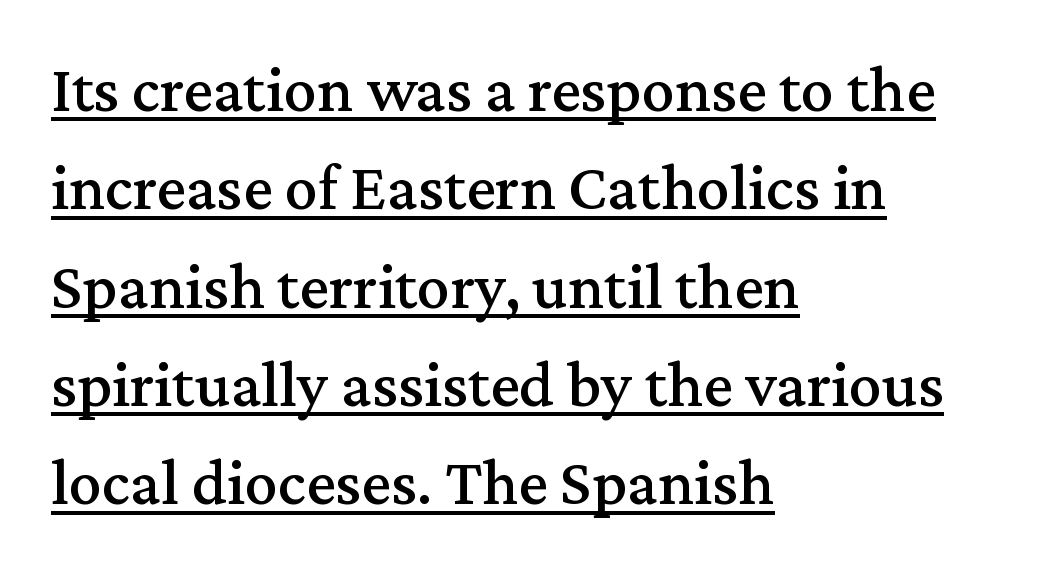
Interline gaps are of average width in this sample. The horizontal fit of the characters is conventional and even. A typesetter would call this proportional, since set widths differ per character. Where is the straight margin? On the left. A typesetter would mark this as roman, not italic.
